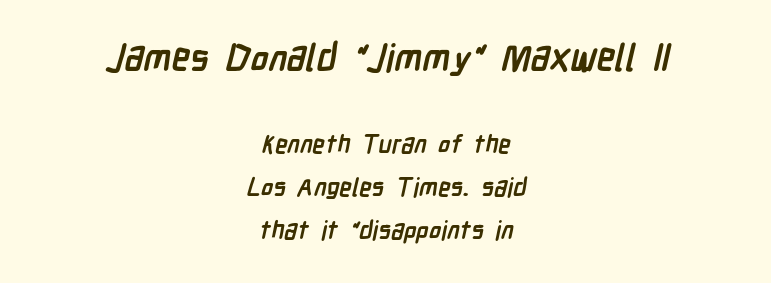
The image shows 37 px semibold, condensed sans-serif type; set centered, line spacing 1.72x, normal letter spacing, not underlined; the first (top) block is 1.48x larger; low stroke contrast and a medium x-height.
